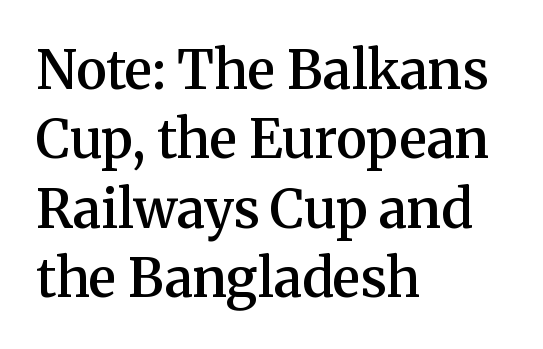
{"serif": "yes", "italic": "no", "bold": "semi", "weight": "semibold", "width": "normal", "stroke_contrast": "medium", "x_height": "medium", "monospaced": "no", "underline": "no", "align": "left", "line_spacing": "normal", "line_spacing_ratio": 1.31, "letter_spacing": "normal", "letter_spacing_em": 0.0, "glyph_px": 53}
